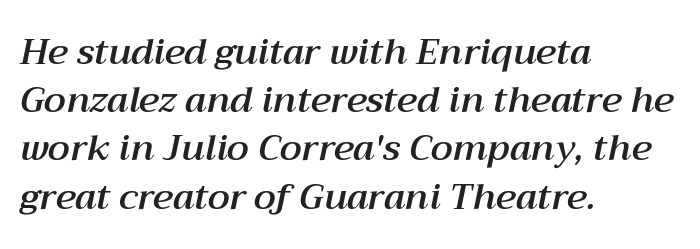
The image shows 36 px text type, italic (leaning right); set left-aligned, normal line spacing (1.34x), normal letter spacing, not underlined; medium stroke contrast and a medium x-height.
